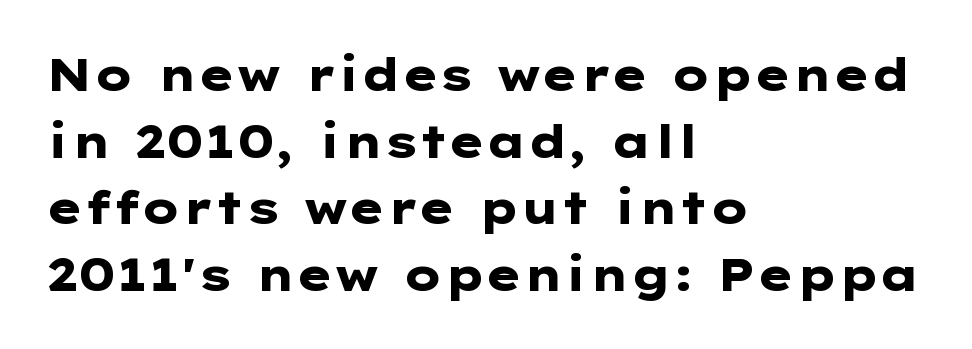
Q: Is the text bold? A: Yes.
Q: Is the text italic (slanted)? A: No, it is upright.
Q: Is the typeface a serif or a sans-serif typeface? A: Sans-serif.
Q: Is the text underlined? A: No.
Q: How is the paragraph aligned? A: Left-aligned.
Q: Is the spacing between letters normal or unusually wide? A: Normal.
Q: Is the spacing between lines tight, normal or loose? A: Normal.
Q: Width (condensed, normal, or wide)? A: Wide.
Q: Stroke contrast? A: Low.
Q: x-height? A: Medium.
